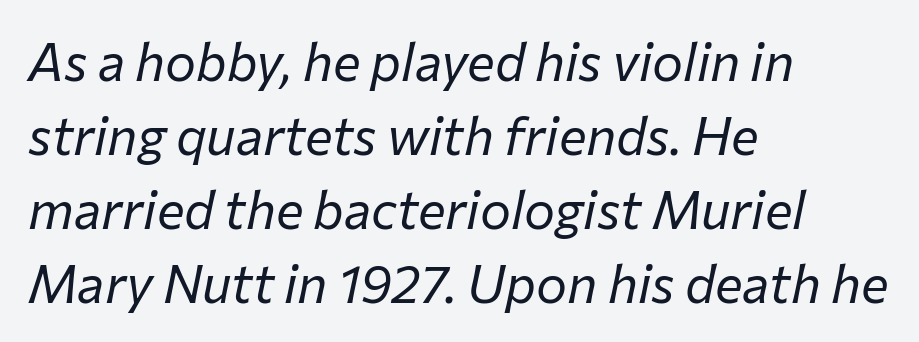
{"italic": "yes", "lean": "right", "slant_degrees": 12, "bold": "no", "weight": "regular", "width": "normal", "stroke_contrast": "low", "x_height": "medium", "monospaced": "no", "underline": "no", "align": "left", "line_spacing": "normal", "line_spacing_ratio": 1.42, "letter_spacing": "normal", "letter_spacing_em": 0.0, "glyph_px": 52}
